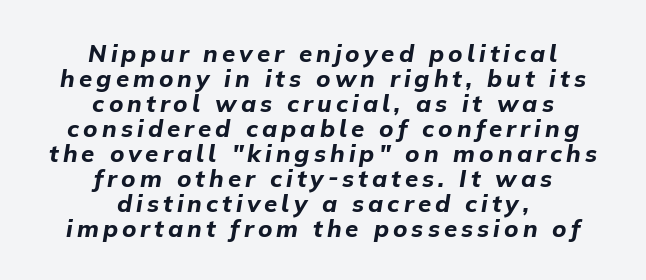
Q: Is the text bold? A: Yes.
Q: Is the text italic (slanted)? A: Yes, it leans right by about 9 degrees.
Q: Is the text underlined? A: No.
Q: How is the paragraph aligned? A: Centered.
Q: Is the spacing between lines tight, normal or loose? A: Tight.
